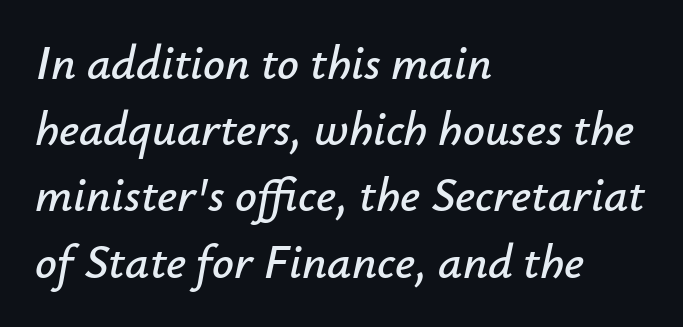
Q: Is the text italic (slanted)? A: Yes, it leans right by about 12 degrees.
Q: Is the text underlined? A: No.
Q: How is the paragraph aligned? A: Left-aligned.
Q: Is the spacing between letters normal or unusually wide? A: Normal.
Q: Is the spacing between lines tight, normal or loose? A: Normal.
Q: Width (condensed, normal, or wide)? A: Normal.
Q: Stroke contrast? A: Low.
Q: x-height? A: Small.
Q: Monospaced? A: No.
